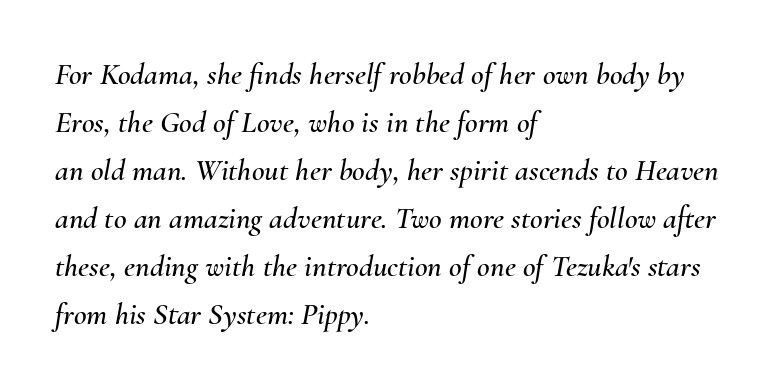
The image shows 31 px text type, italic (leaning right); set left-aligned, normal line spacing (1.55x), normal letter spacing, not underlined; medium stroke contrast and a small x-height.
